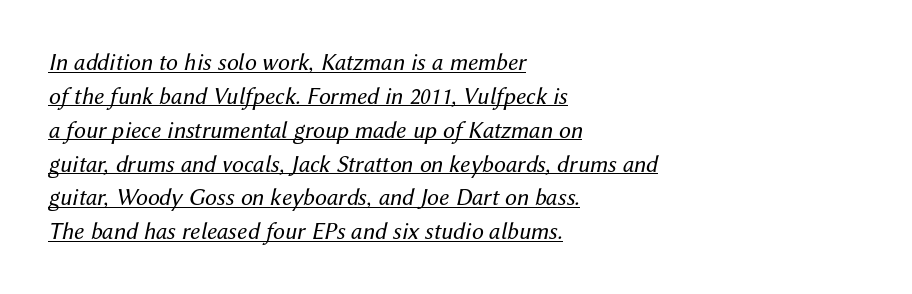
Is the letter spacing exaggerated? No — it looks like the ordinary default. Descenders here cross a horizontal rule under the line. This sample uses an oblique cut, with every glyph tilted off the vertical. Vertical stems look standard width or narrower in stroke. The paragraph shown leans on its left margin. Quick note: interline space is typical.
